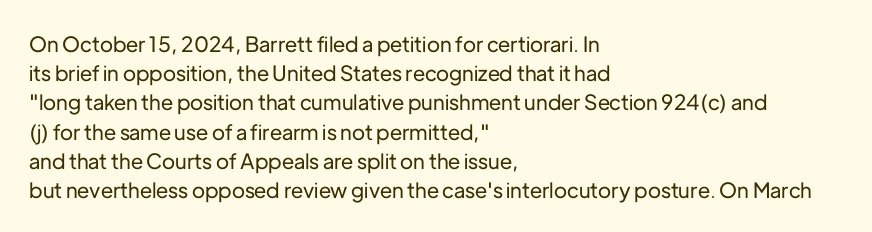
The image shows 21 px text type, upright; set left-aligned, normal line spacing (1.39x), normal letter spacing, not underlined.
